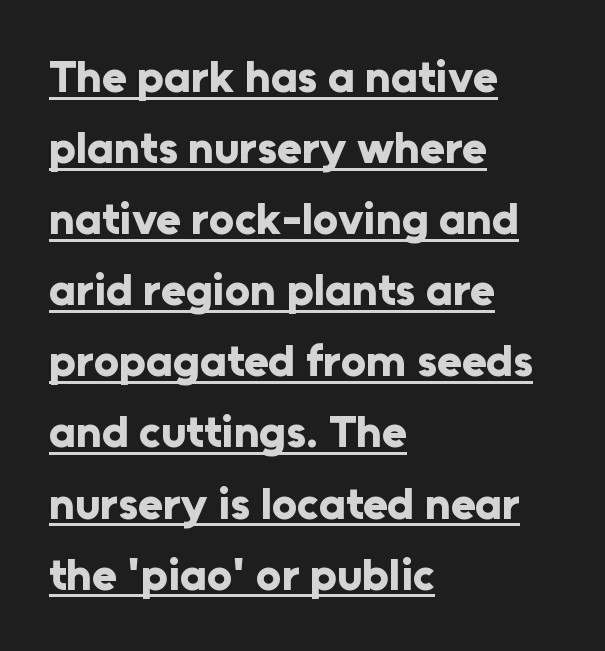
Q: Is the text bold? A: Yes.
Q: Is the text italic (slanted)? A: No, it is upright.
Q: Is the typeface a serif or a sans-serif typeface? A: Sans-serif.
Q: Is the text underlined? A: Yes.
Q: How is the paragraph aligned? A: Left-aligned.
Q: Is the spacing between letters normal or unusually wide? A: Normal.
Q: Is the spacing between lines tight, normal or loose? A: Normal.
Q: Width (condensed, normal, or wide)? A: Normal.
Q: Stroke contrast? A: Low.
Q: x-height? A: Medium.
Q: Monospaced? A: No.
